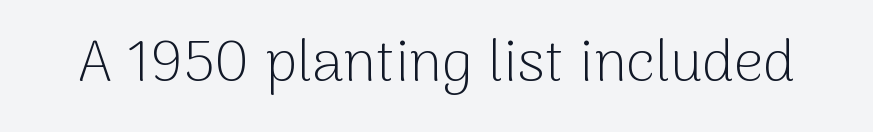
{"serif": "no", "italic": "no", "bold": "no", "weight": "light", "width": "normal", "stroke_contrast": "low", "x_height": "medium", "monospaced": "no", "underline": "no", "letter_spacing": "normal", "letter_spacing_em": 0.0, "glyph_px": 58}
